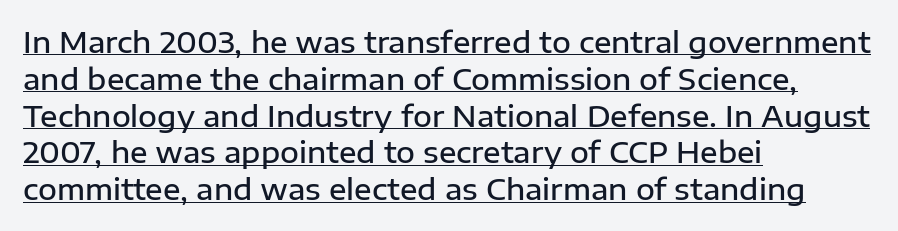
This rendering uses left alignment, leaving the right contour irregular. Underlining? Definitely there. Here the designer chose a conventional face with non-uniform glyph widths. Inter-character spacing is left at the font's built-in metrics. Weight: semibold (demi).
